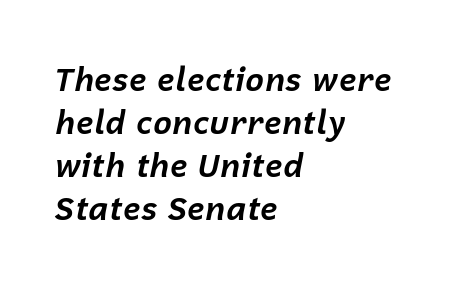
The image shows 32 px bold type, italic (leaning right); set left-aligned, normal line spacing (1.34x), normal letter spacing, not underlined; low stroke contrast and a medium x-height.
